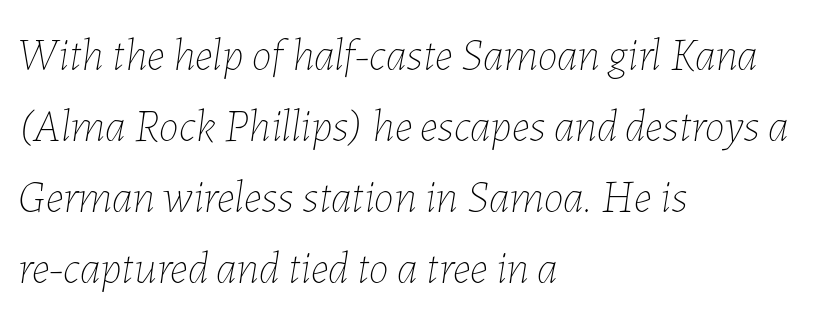
Letter spacing: default. Varying glyph widths throughout — classic text-font behaviour. The typeface has the unassuming heft of standard copy or less. Regular leading. The typography opts for an oblique posture over an upright one.
